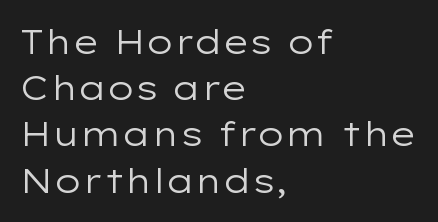
The font family rendered here belongs to the sans-serif group. The vertical gap from one line to the next is medium. The ragged edge is on the right, which tells us the setting is flush left. The passage shown is not bold in any degree. This is the regular roman posture of the typeface. This sample uses plain, unmodified letter spacing.
